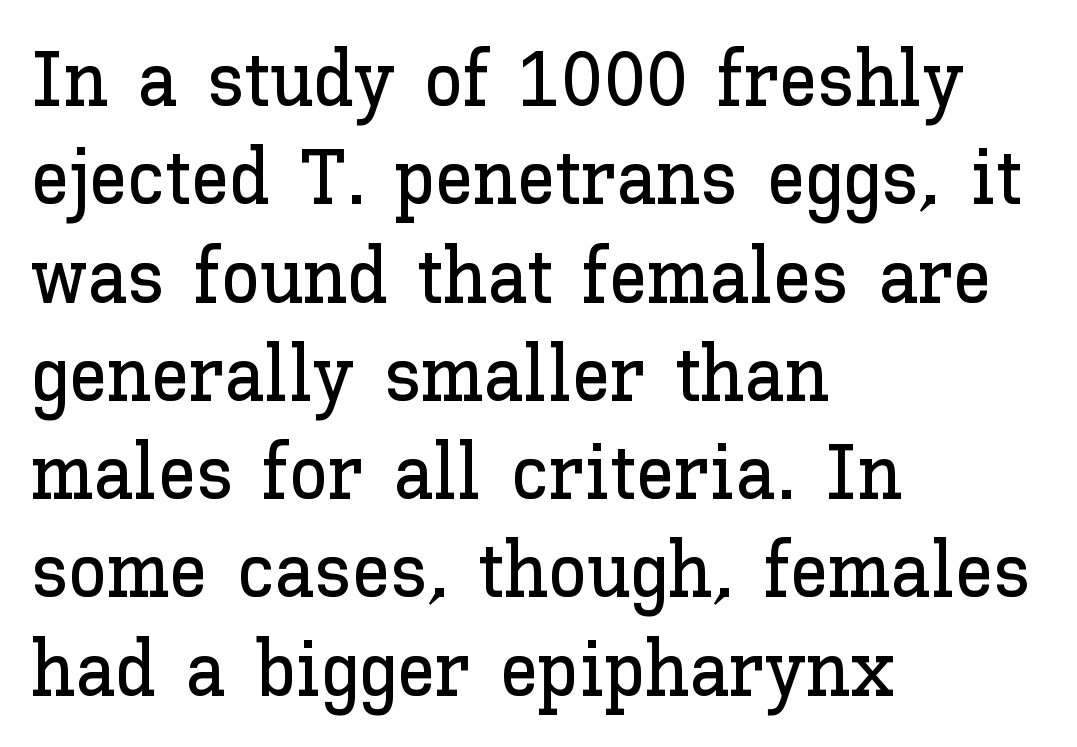
{"italic": "no", "width": "normal", "stroke_contrast": "low", "x_height": "medium", "monospaced": "no", "underline": "no", "align": "left", "line_spacing": "normal", "line_spacing_ratio": 1.26, "letter_spacing": "normal", "letter_spacing_em": 0.0, "glyph_px": 78}
